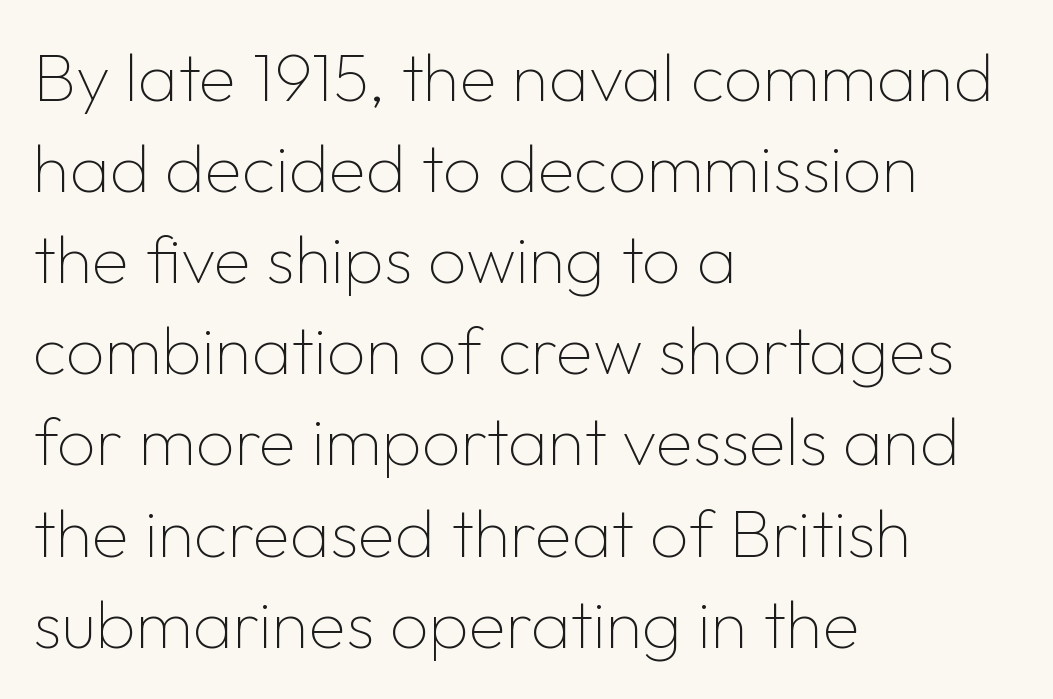
Q: Is the text bold? A: No.
Q: Is the text italic (slanted)? A: No, it is upright.
Q: Is the typeface a serif or a sans-serif typeface? A: Sans-serif.
Q: Is the text underlined? A: No.
Q: How is the paragraph aligned? A: Left-aligned.
Q: Is the spacing between letters normal or unusually wide? A: Normal.
Q: Is the spacing between lines tight, normal or loose? A: Normal.
Q: Width (condensed, normal, or wide)? A: Normal.
Q: Stroke contrast? A: Low.
Q: x-height? A: Medium.
Q: Monospaced? A: No.
